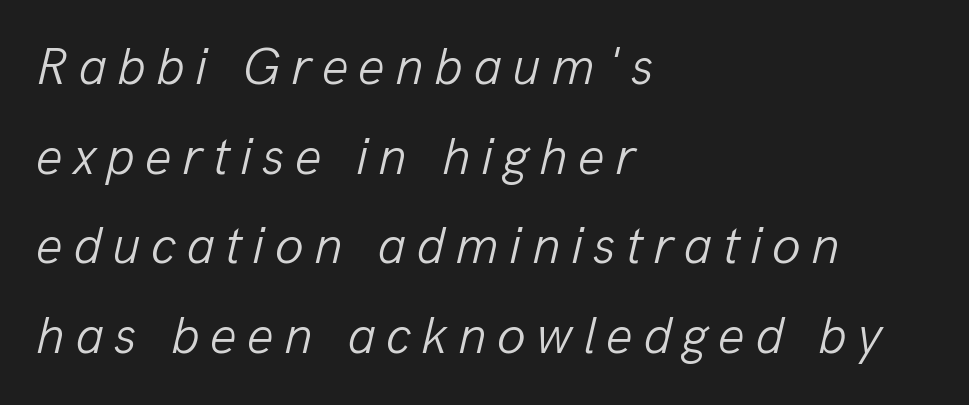
{"italic": "yes", "lean": "right", "slant_degrees": 13, "bold": "no", "weight": "light", "width": "normal", "stroke_contrast": "low", "x_height": "medium", "monospaced": "no", "underline": "no", "align": "left", "line_spacing": "normal", "line_spacing_ratio": 1.69, "glyph_px": 53}
